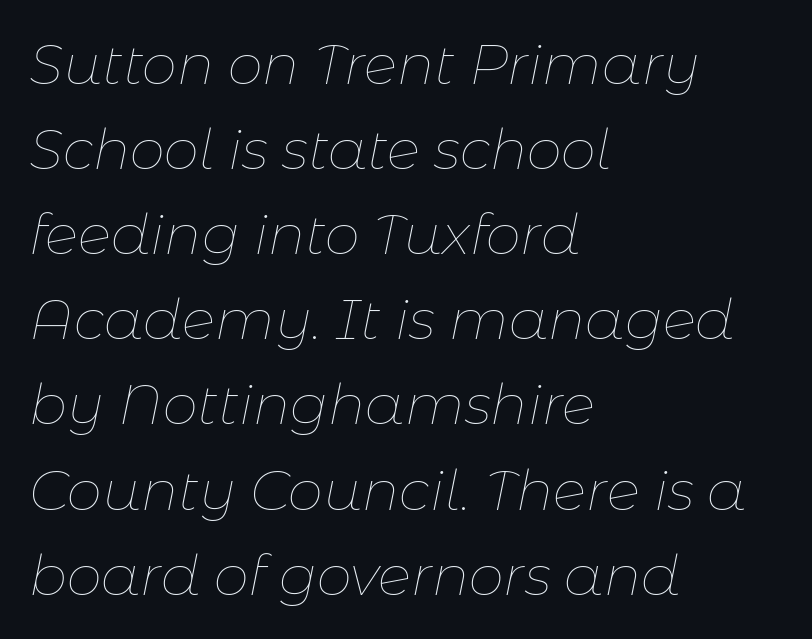
{"italic": "yes", "lean": "right", "slant_degrees": 11, "bold": "no", "weight": "thin", "width": "normal", "stroke_contrast": "low", "x_height": "medium", "monospaced": "no", "underline": "no", "align": "left", "line_spacing": "normal", "line_spacing_ratio": 1.52, "letter_spacing": "normal", "letter_spacing_em": 0.0, "glyph_px": 56}
